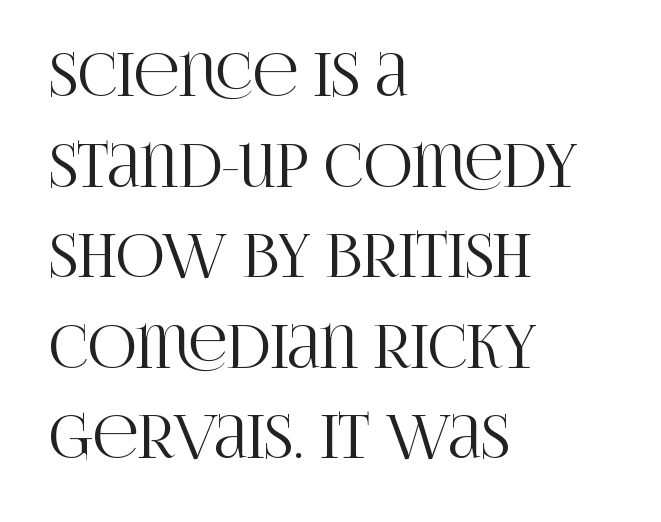
Q: Is the text italic (slanted)? A: No, it is upright.
Q: Is the typeface a serif or a sans-serif typeface? A: Serif.
Q: Is the text underlined? A: No.
Q: How is the paragraph aligned? A: Left-aligned.
Q: Is the spacing between letters normal or unusually wide? A: Normal.
Q: Is the spacing between lines tight, normal or loose? A: Normal.
Q: Width (condensed, normal, or wide)? A: Condensed.
Q: Stroke contrast? A: High.
Q: x-height? A: Large.
Q: Monospaced? A: No.
